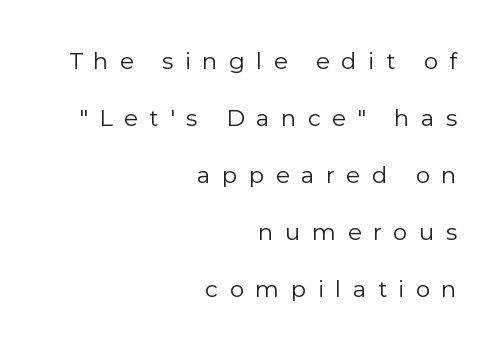
The image shows 23 px text type, upright; set right-aligned, loose line spacing (2.48x), unusually wide letter spacing (+0.49 em), not underlined.
